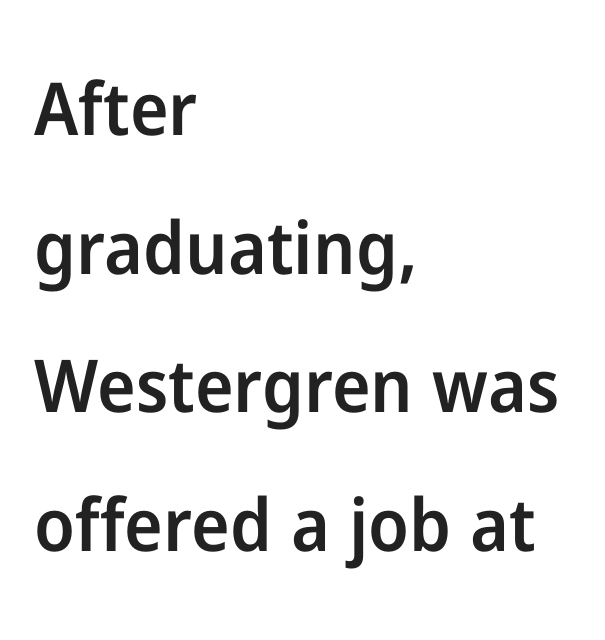
The image shows 73 px semibold sans-serif type, upright; set left-aligned, loose line spacing (1.9x), normal letter spacing, not underlined; low stroke contrast and a medium x-height.
